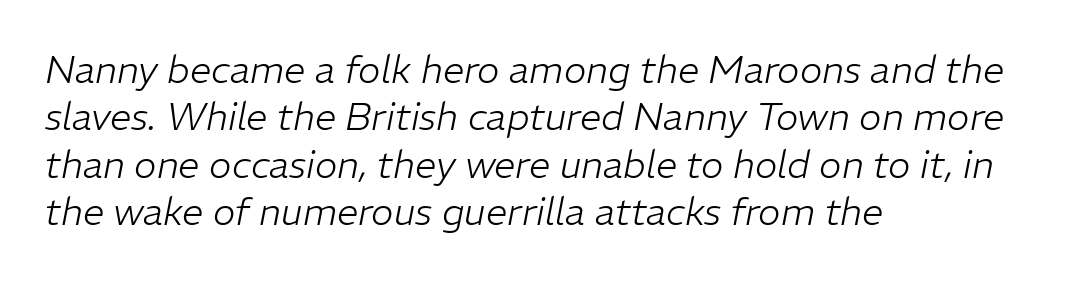
Q: Is the text bold? A: No.
Q: Is the text italic (slanted)? A: Yes, it leans right by about 11 degrees.
Q: Is the text underlined? A: No.
Q: How is the paragraph aligned? A: Left-aligned.
Q: Is the spacing between letters normal or unusually wide? A: Normal.
Q: Is the spacing between lines tight, normal or loose? A: Normal.
Q: Width (condensed, normal, or wide)? A: Normal.
Q: Stroke contrast? A: Low.
Q: x-height? A: Medium.
Q: Monospaced? A: No.
